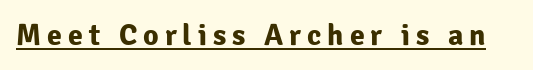
Designer's note — italics off, roman on. Decoration check: the copy is underlined. The letters are bold, with thick, heavy strokes. The face used here is proportionally spaced, like ordinary book or web type. You could only call the tracking loose — the letters float apart. Grotesque or geometric, the face here clearly has no serifs.
